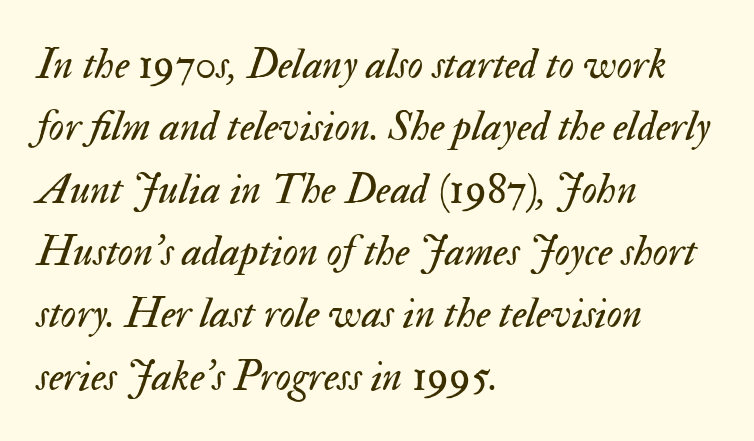
{"italic": "yes", "lean": "right", "slant_degrees": 17, "bold": "no", "weight": "regular", "width": "normal", "stroke_contrast": "medium", "x_height": "small", "monospaced": "no", "underline": "no", "align": "left", "line_spacing": "normal", "line_spacing_ratio": 1.45, "letter_spacing": "normal", "letter_spacing_em": 0.0, "glyph_px": 43}
